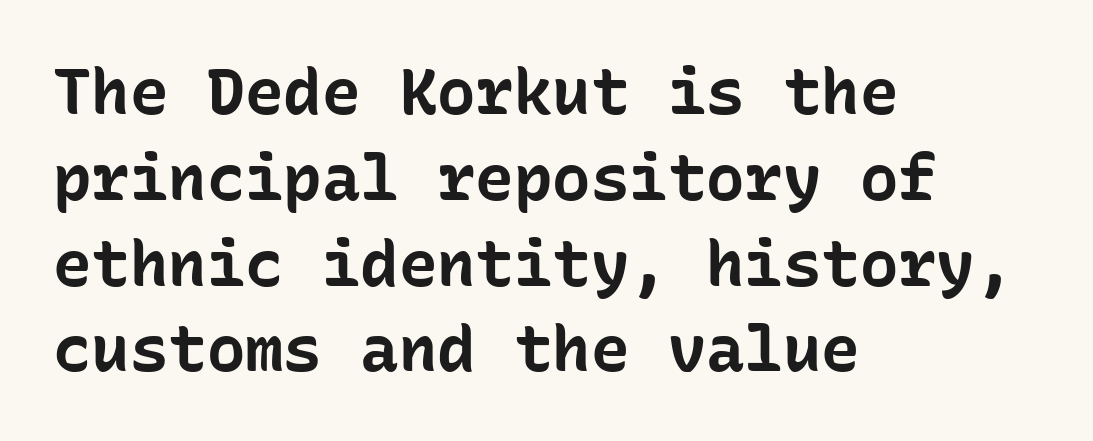
{"serif": "no", "italic": "no", "bold": "yes", "weight": "bold", "width": "normal", "stroke_contrast": "low", "x_height": "medium", "monospaced": "yes", "underline": "no", "align": "left", "line_spacing": "normal", "line_spacing_ratio": 1.34, "letter_spacing": "normal", "letter_spacing_em": 0.0, "glyph_px": 64}
